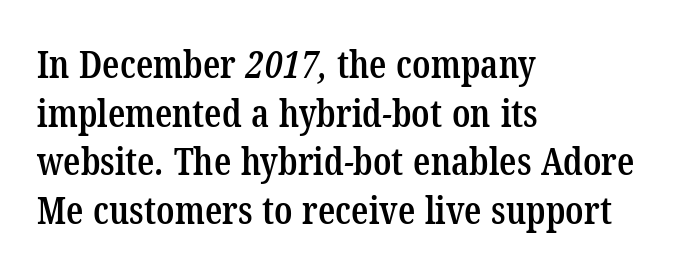
Q: Is the text bold? A: Semi-bold.
Q: Is the typeface a serif or a sans-serif typeface? A: Serif.
Q: Is the text underlined? A: No.
Q: How is the paragraph aligned? A: Left-aligned.
Q: Is the spacing between letters normal or unusually wide? A: Normal.
Q: Is the spacing between lines tight, normal or loose? A: Normal.
Q: Width (condensed, normal, or wide)? A: Condensed.
Q: Stroke contrast? A: Low.
Q: x-height? A: Medium.
Q: Monospaced? A: No.
